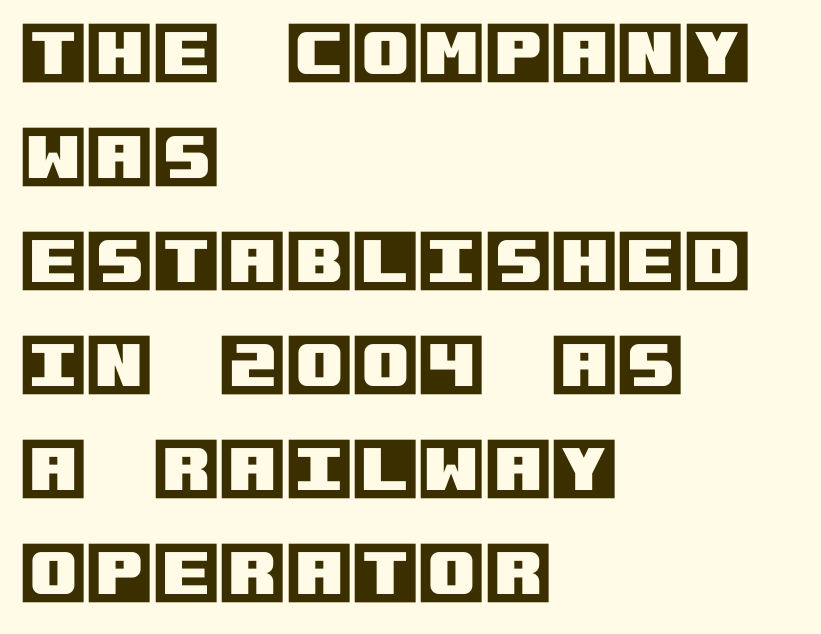
{"italic": "no", "width": "normal", "x_height": "large", "underline": "no", "align": "left", "line_spacing": "normal", "line_spacing_ratio": 1.53, "letter_spacing": "normal", "letter_spacing_em": 0.0, "glyph_px": 68}
